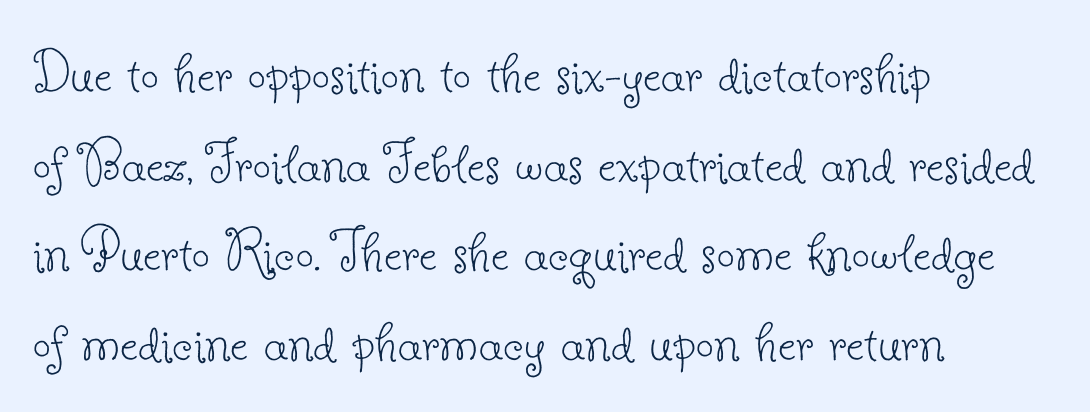
{"serif": "yes", "italic": "no", "bold": "no", "weight": "thin", "width": "normal", "stroke_contrast": "low", "x_height": "small", "monospaced": "no", "underline": "no", "align": "left", "line_spacing": "normal", "line_spacing_ratio": 1.4, "letter_spacing": "normal", "letter_spacing_em": 0.0, "glyph_px": 64}
